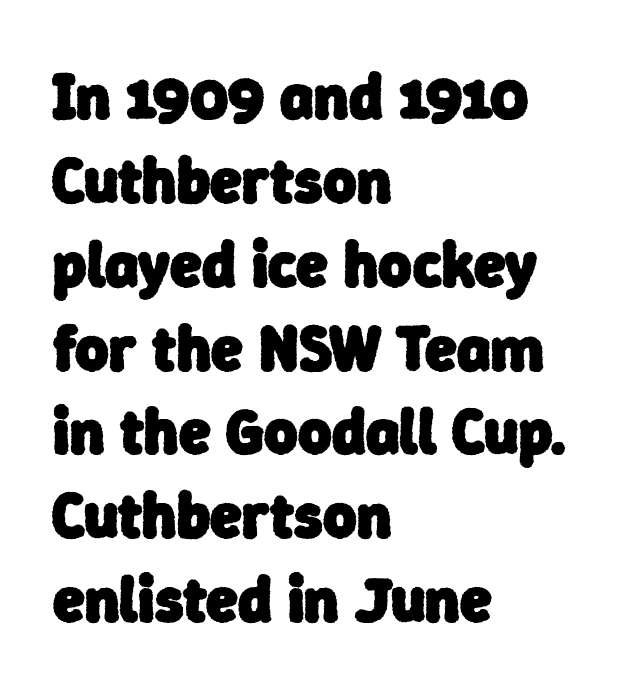
{"serif": "no", "bold": "yes", "weight": "heavy", "width": "normal", "stroke_contrast": "low", "x_height": "medium", "monospaced": "no", "underline": "no", "align": "left", "line_spacing": "normal", "line_spacing_ratio": 1.31, "letter_spacing": "normal", "letter_spacing_em": 0.0, "glyph_px": 64}
